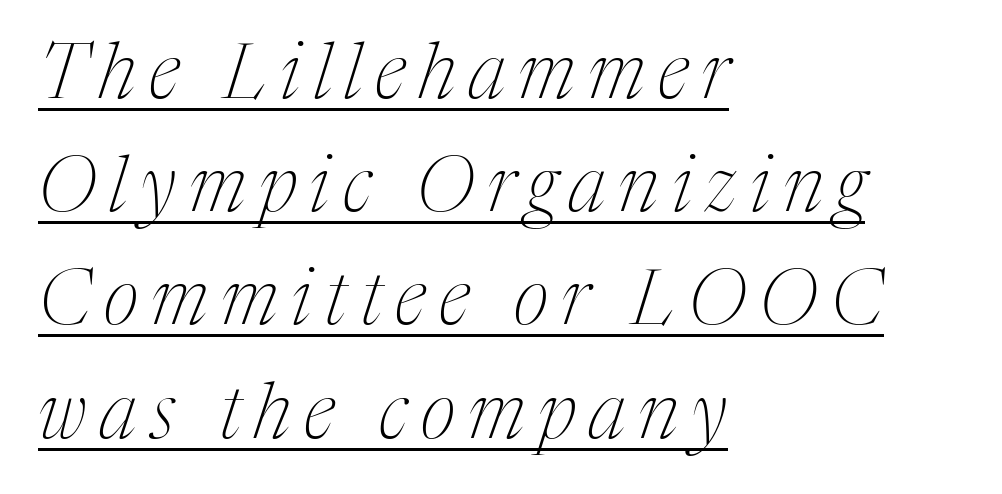
The image shows 77 px thin, condensed serif type, italic (leaning right); set left-aligned, normal line spacing (1.47x), underlined; medium stroke contrast and a medium x-height.
